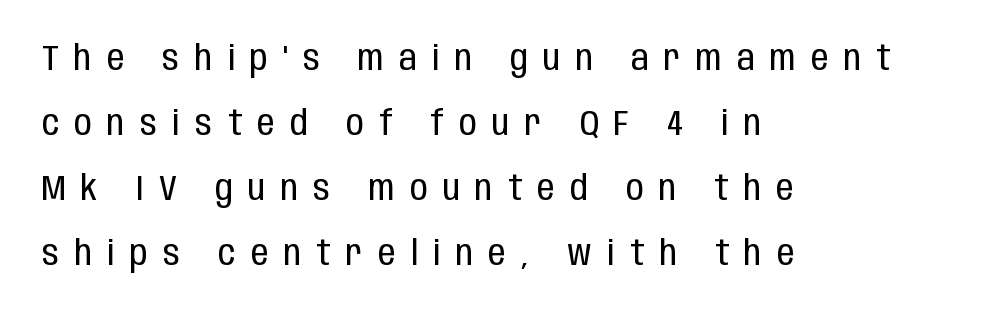
In CSS terms this would be text-align: left. Underlining? Definitely not there. Think of a printed novel: that variable character pitch is what you see here. The weight would be labelled regular, book, light, or lighter still. The rendering inserts visible extra space after every character.
